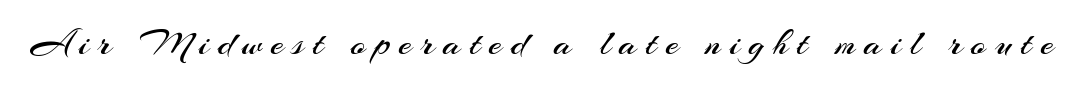
The image shows 38 px regular-weight sans-serif type; set unusually wide letter spacing (+0.23 em), not underlined; medium stroke contrast and a small x-height.
